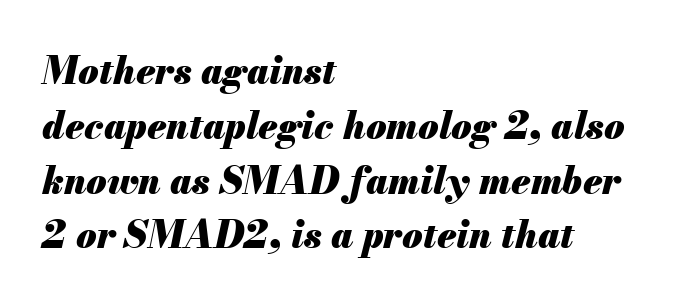
{"italic": "yes", "lean": "right", "slant_degrees": 13, "bold": "yes", "weight": "heavy", "width": "normal", "stroke_contrast": "medium", "x_height": "small", "monospaced": "no", "underline": "no", "align": "left", "line_spacing": "normal", "line_spacing_ratio": 1.48, "letter_spacing": "normal", "letter_spacing_em": 0.0, "glyph_px": 37}
